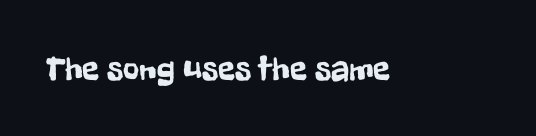
A clean baseline with only descenders dipping below it. The typography opts for an upright posture over an oblique one. Spacing verdict: proportional, widths tailored to each character. This rendering employs a face without finishing strokes, i.e., a sans-serif.
